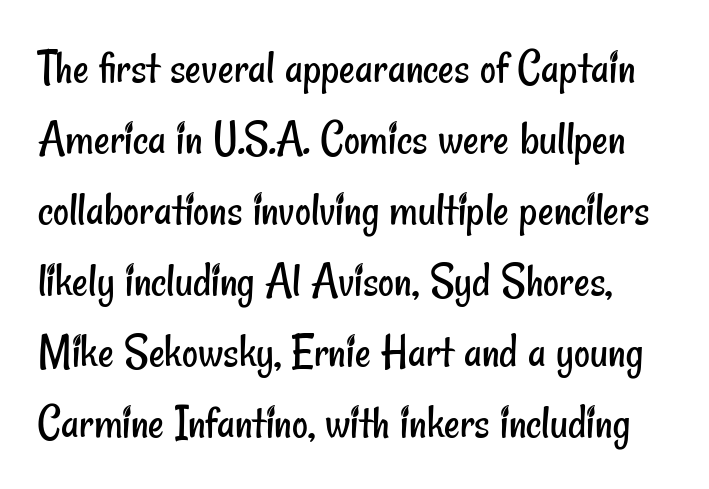
The image shows 49 px regular-weight, condensed sans-serif type; set normal line spacing (1.45x), normal letter spacing, not underlined; low stroke contrast and a small x-height.
